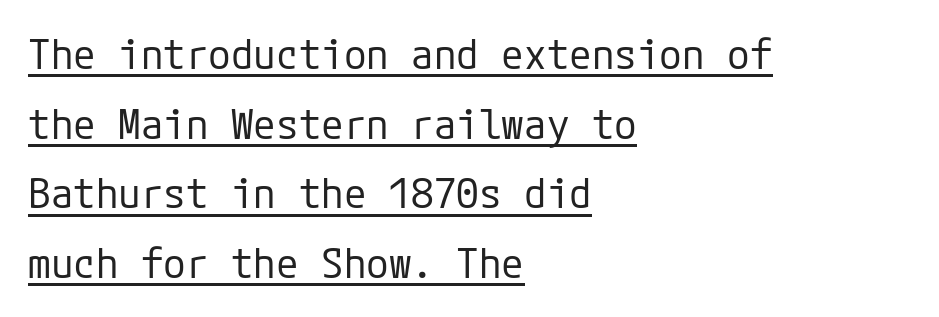
{"serif": "no", "italic": "no", "bold": "no", "weight": "regular", "width": "normal", "stroke_contrast": "low", "x_height": "medium", "underline": "yes", "align": "left", "line_spacing": "normal", "line_spacing_ratio": 1.7, "letter_spacing": "normal", "letter_spacing_em": 0.0, "glyph_px": 41}
